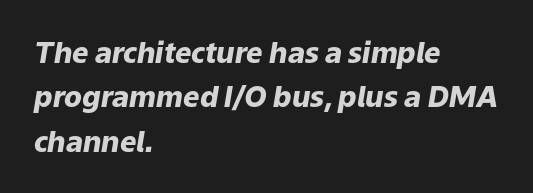
Looking at the ascenders, they clearly lean. Short note: letters normally spaced. Descenders hang freely into open space. Is this a fixed-width face? No — the glyphs have proportional, varying widths. These lines carry a lot of weight — the face is fully bold.
